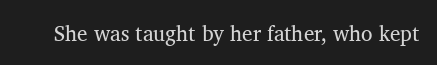
The image shows 21 px text type, upright; set normal letter spacing, not underlined.
